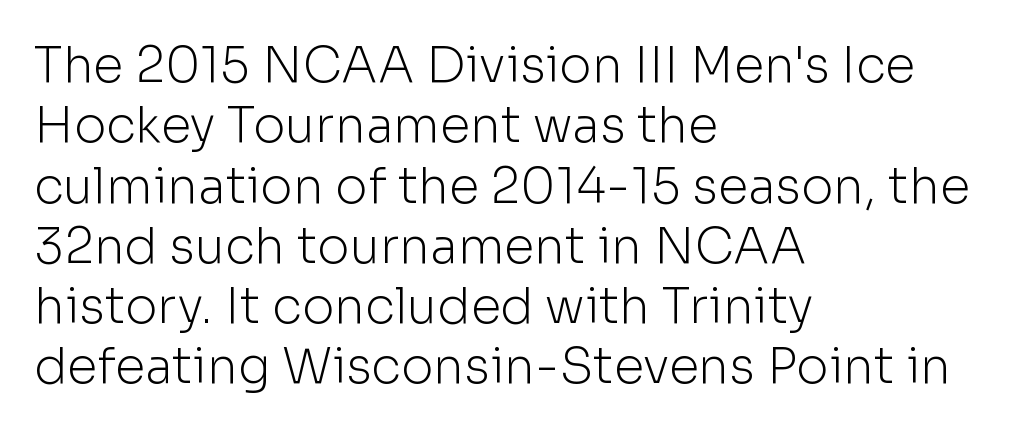
{"serif": "no", "italic": "no", "bold": "no", "weight": "light", "width": "normal", "stroke_contrast": "low", "x_height": "medium", "monospaced": "no", "underline": "no", "align": "left", "line_spacing_ratio": 1.23, "letter_spacing": "normal", "letter_spacing_em": 0.0, "glyph_px": 49}
